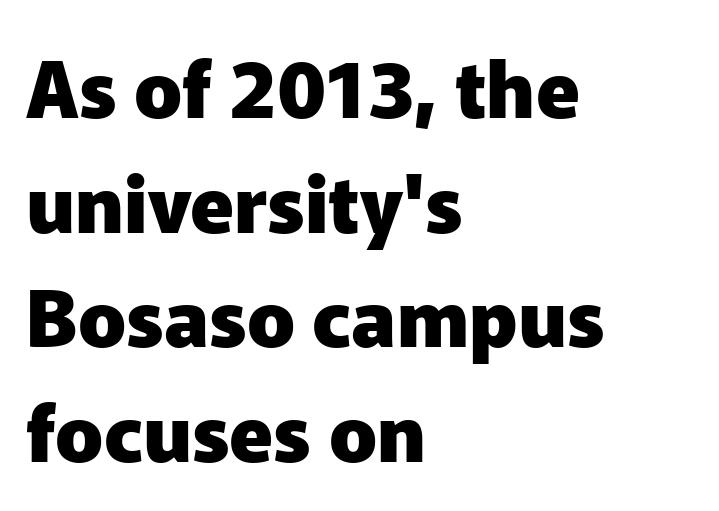
The image shows 79 px heavy sans-serif type, upright; set left-aligned, normal line spacing (1.45x), normal letter spacing, not underlined; low stroke contrast and a medium x-height.
